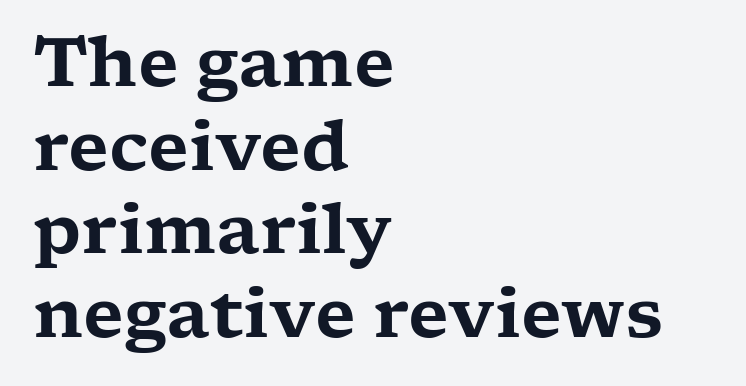
The image shows 68 px wide serif type, upright; set left-aligned, line spacing 1.23x, normal letter spacing, not underlined; low stroke contrast and a medium x-height.
